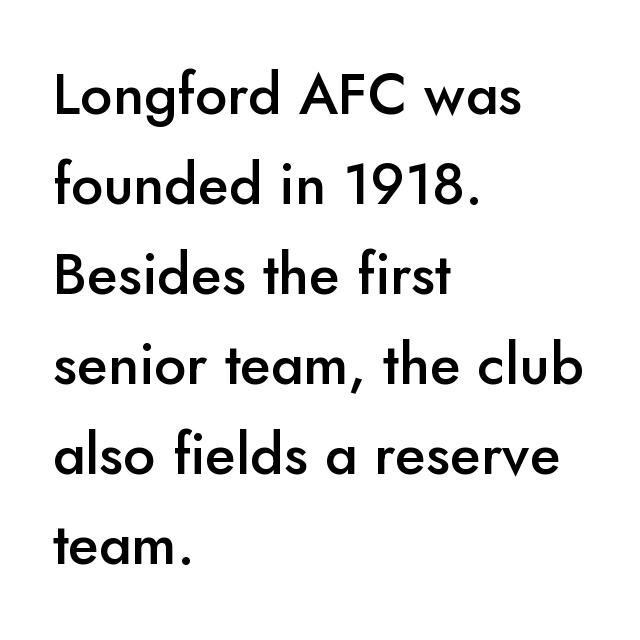
{"serif": "no", "italic": "no", "bold": "semi", "weight": "semibold", "width": "normal", "stroke_contrast": "low", "x_height": "small", "monospaced": "no", "underline": "no", "align": "left", "line_spacing": "normal", "line_spacing_ratio": 1.58, "letter_spacing": "normal", "letter_spacing_em": 0.0, "glyph_px": 57}
